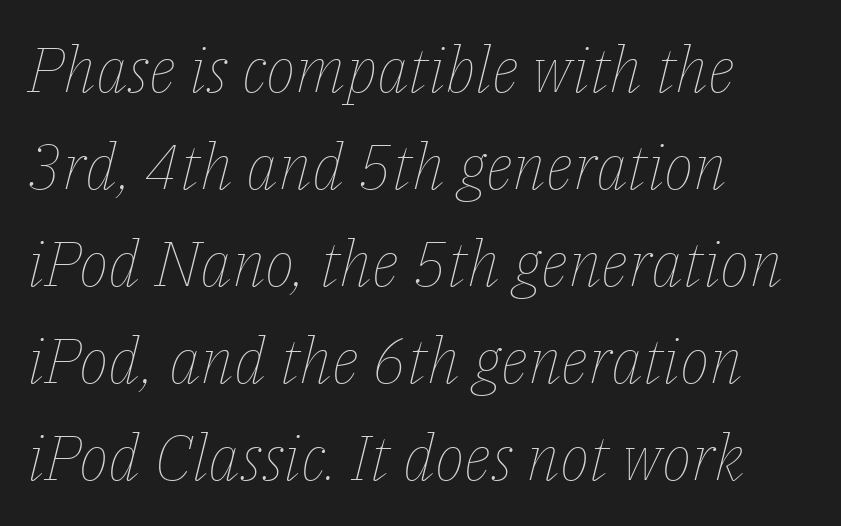
Q: Is the text bold? A: No.
Q: Is the text italic (slanted)? A: Yes, it leans right by about 14 degrees.
Q: Is the text underlined? A: No.
Q: How is the paragraph aligned? A: Left-aligned.
Q: Is the spacing between letters normal or unusually wide? A: Normal.
Q: Is the spacing between lines tight, normal or loose? A: Normal.
Q: Width (condensed, normal, or wide)? A: Normal.
Q: Stroke contrast? A: Low.
Q: x-height? A: Medium.
Q: Monospaced? A: No.
